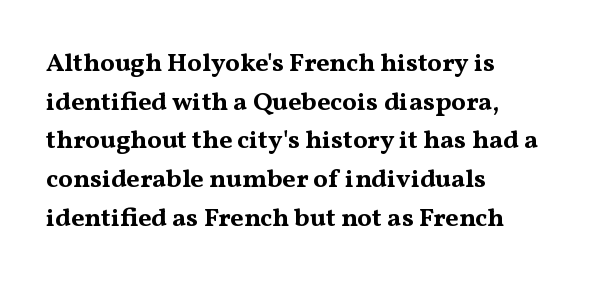
{"italic": "no", "bold": "yes", "underline": "no", "align": "left", "line_spacing": "normal", "line_spacing_ratio": 1.49, "letter_spacing": "normal", "letter_spacing_em": 0.0, "glyph_px": 26}
